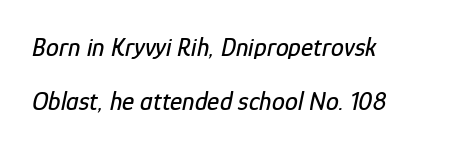
Q: Is the text italic (slanted)? A: Yes, it leans right by about 12 degrees.
Q: Is the text underlined? A: No.
Q: How is the paragraph aligned? A: Left-aligned.
Q: Is the spacing between letters normal or unusually wide? A: Normal.
Q: Is the spacing between lines tight, normal or loose? A: Loose.
